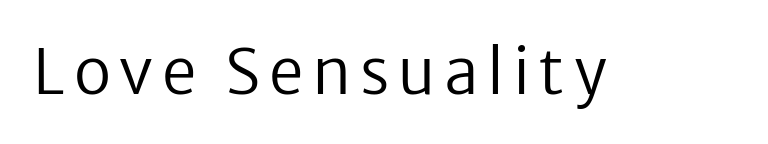
Q: Is the text bold? A: No.
Q: Is the text italic (slanted)? A: No, it is upright.
Q: Is the typeface a serif or a sans-serif typeface? A: Sans-serif.
Q: Is the text underlined? A: No.
Q: Width (condensed, normal, or wide)? A: Normal.
Q: Stroke contrast? A: Low.
Q: x-height? A: Medium.
Q: Monospaced? A: No.
